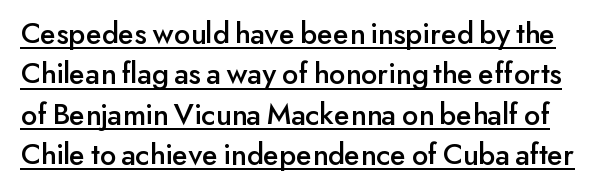
The typeface chosen for these lines omits serifs. You can see a thin bar hugging the bottom of the glyphs. Is there any slant? The stems are plumb. Is this a fixed-width face? No — the glyphs have proportional, varying widths. Each new line begins a customary step beneath the previous one. This sample uses plain, unmodified letter spacing.
